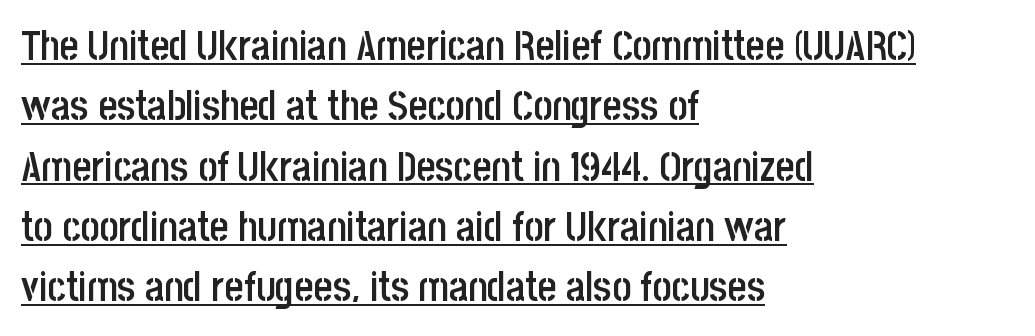
Q: Is the text bold? A: Semi-bold.
Q: Is the text italic (slanted)? A: No, it is upright.
Q: Is the typeface a serif or a sans-serif typeface? A: Sans-serif.
Q: Is the text underlined? A: Yes.
Q: How is the paragraph aligned? A: Left-aligned.
Q: Is the spacing between letters normal or unusually wide? A: Normal.
Q: Is the spacing between lines tight, normal or loose? A: Normal.
Q: Width (condensed, normal, or wide)? A: Condensed.
Q: Stroke contrast? A: Low.
Q: x-height? A: Large.
Q: Monospaced? A: No.
